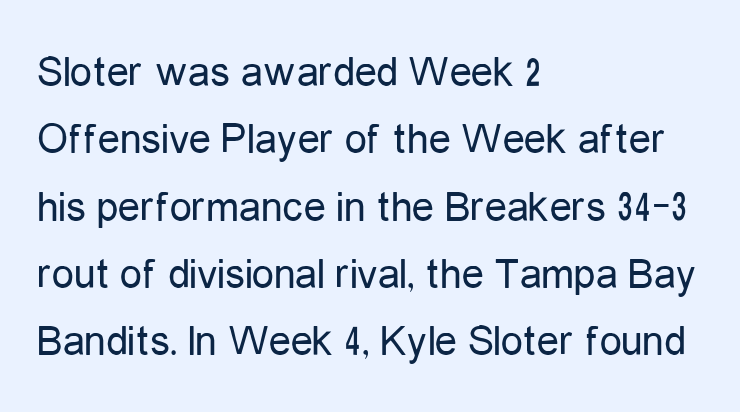
Normally led — the rows are evenly, conventionally spaced. One-word summary of the alignment: left. Notice how the stems are strictly vertical — no italics here. Each letter keeps its own natural width here, so spacing adapts to shape. Bare-footed words on every line. I'd call this a sans setting — the letters go barefoot.
